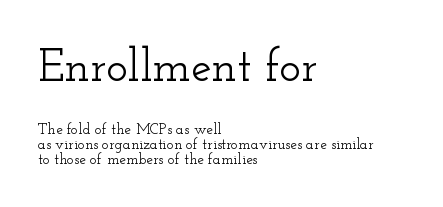
These lines are set flush left with a ragged right edge. Tracking here is standard; glyphs follow each other at the usual distance. Notice how the stems are strictly vertical — no italics here. The lines are packed closely together with very little leading. This layout puts the oversized block above and the modest block below. Do the characters align in a grid? No, the font is proportional.
